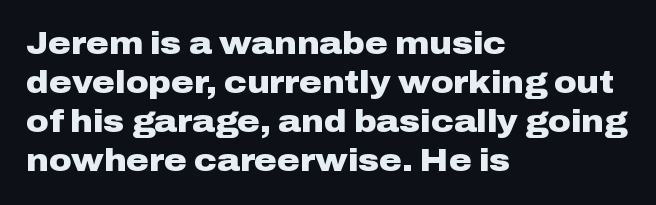
{"serif": "no", "italic": "no", "bold": "yes", "weight": "heavy", "width": "wide", "stroke_contrast": "low", "x_height": "medium", "monospaced": "no", "underline": "no", "align": "left", "line_spacing": "normal", "line_spacing_ratio": 1.26, "letter_spacing": "normal", "letter_spacing_em": 0.0, "glyph_px": 31}
